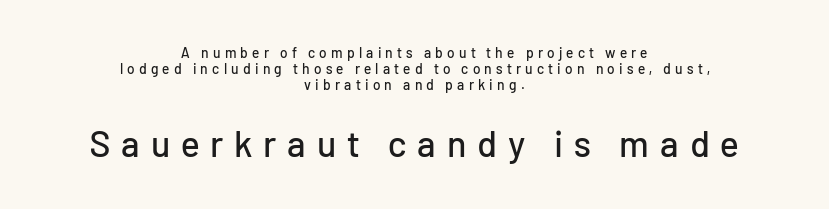
Q: Is the text italic (slanted)? A: No, it is upright.
Q: Is the typeface a serif or a sans-serif typeface? A: Sans-serif.
Q: Is the text underlined? A: No.
Q: How is the paragraph aligned? A: Centered.
Q: Is the spacing between letters normal or unusually wide? A: Unusually wide.
Q: Is the spacing between lines tight, normal or loose? A: Tight.
Q: Which block of text is set in a larger size, the first (top) or the second (bottom)? A: The second (bottom) one.
Q: Width (condensed, normal, or wide)? A: Normal.
Q: Stroke contrast? A: Low.
Q: x-height? A: Medium.
Q: Monospaced? A: No.
